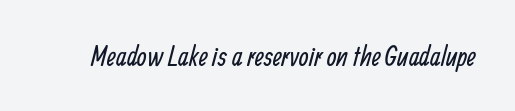
The image shows 28 px regular-weight, condensed sans-serif type; set normal letter spacing, not underlined; low stroke contrast and a medium x-height.
